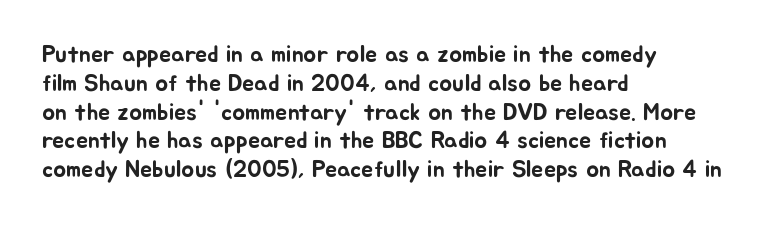
Q: Is the text italic (slanted)? A: No, it is upright.
Q: Is the text underlined? A: No.
Q: How is the paragraph aligned? A: Left-aligned.
Q: Is the spacing between letters normal or unusually wide? A: Normal.
